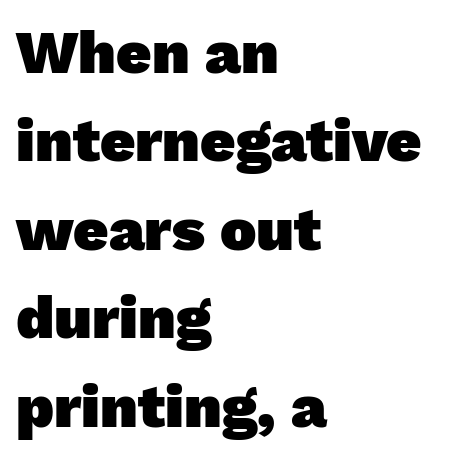
{"serif": "no", "bold": "yes", "weight": "heavy", "width": "normal", "stroke_contrast": "low", "x_height": "medium", "monospaced": "no", "underline": "no", "align": "left", "line_spacing": "normal", "line_spacing_ratio": 1.45, "letter_spacing": "normal", "letter_spacing_em": 0.0, "glyph_px": 61}
